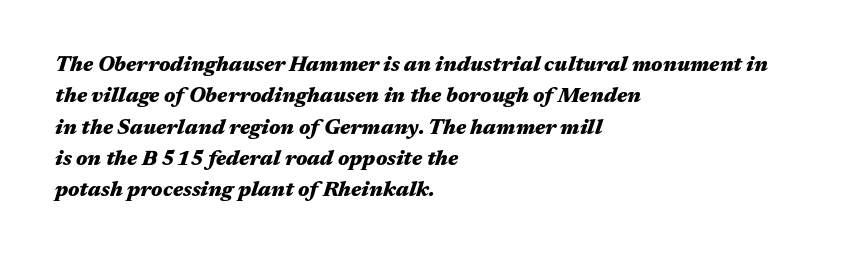
{"italic": "yes", "lean": "right", "slant_degrees": 17, "bold": "yes", "underline": "no", "align": "left", "line_spacing": "normal", "line_spacing_ratio": 1.49, "letter_spacing": "normal", "letter_spacing_em": 0.0, "glyph_px": 21}
